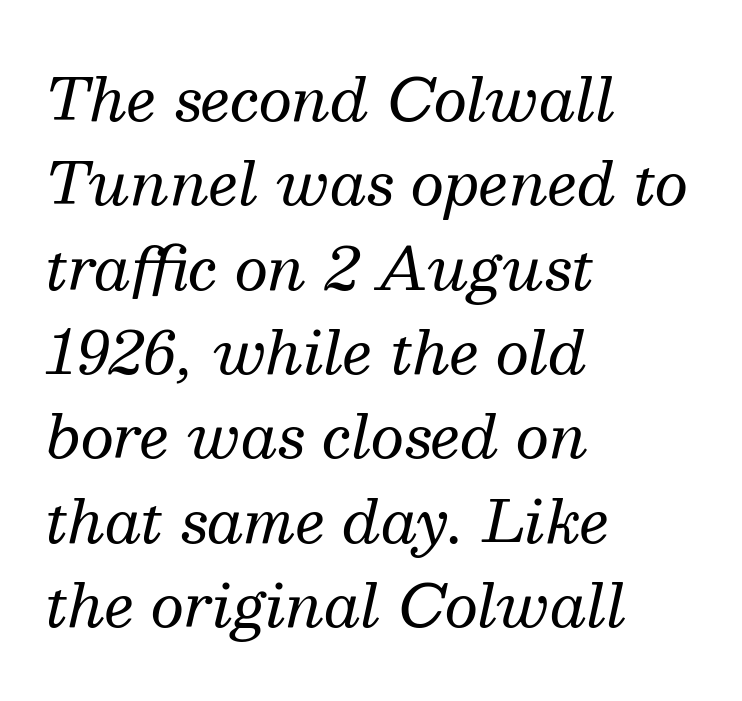
The letters carry serifs — small finishing strokes at the ends of their stems. Left-aligned paragraph, ragged on the right. The passage shown leans; its letterforms are oblique. A bare baseline throughout the passage. Character widths vary here, with narrow letters taking less room than wide ones. The passage shown stacks its lines at a standard gap.
